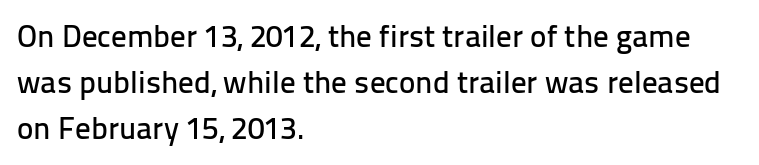
The designer went with a sans here, leaving each stem footless. Summary of vertical rhythm: regular, with standard interline spacing. There is no visible air inserted between adjacent glyphs. Here the designer chose a conventional face with non-uniform glyph widths. Where is the straight margin? On the left.
